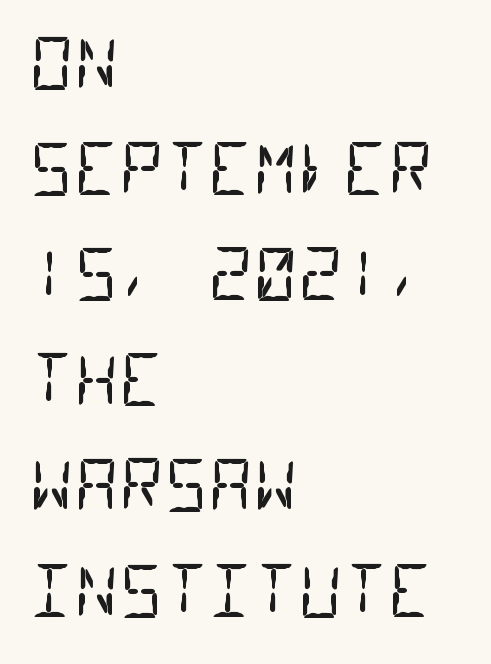
{"serif": "no", "bold": "no", "weight": "regular", "width": "condensed", "stroke_contrast": "low", "x_height": "large", "monospaced": "yes", "underline": "no", "align": "left", "line_spacing": "normal", "line_spacing_ratio": 1.53, "letter_spacing": "normal", "letter_spacing_em": 0.0, "glyph_px": 69}
